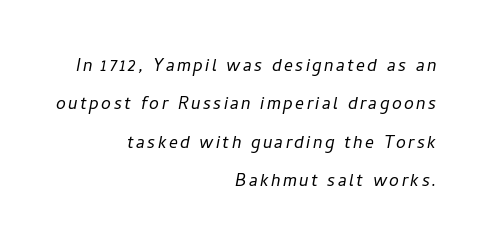
Q: Is the text bold? A: No.
Q: Is the text italic (slanted)? A: Yes, it leans right by about 11 degrees.
Q: Is the text underlined? A: No.
Q: How is the paragraph aligned? A: Right-aligned.
